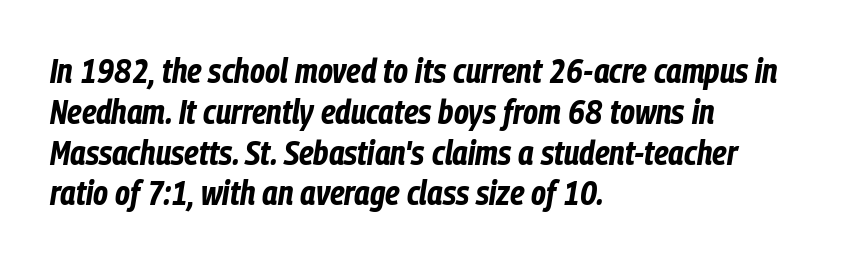
{"italic": "yes", "lean": "right", "slant_degrees": 9, "bold": "yes", "weight": "bold", "width": "condensed", "stroke_contrast": "low", "x_height": "medium", "monospaced": "no", "underline": "no", "align": "left", "line_spacing_ratio": 1.2, "letter_spacing": "normal", "letter_spacing_em": 0.0, "glyph_px": 34}
